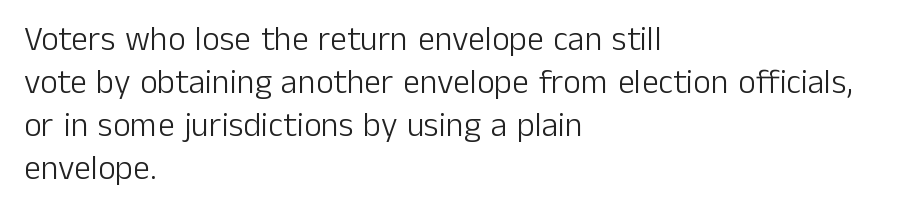
The image shows 34 px light sans-serif type, upright; set left-aligned, normal line spacing (1.26x), normal letter spacing, not underlined; low stroke contrast and a medium x-height.
